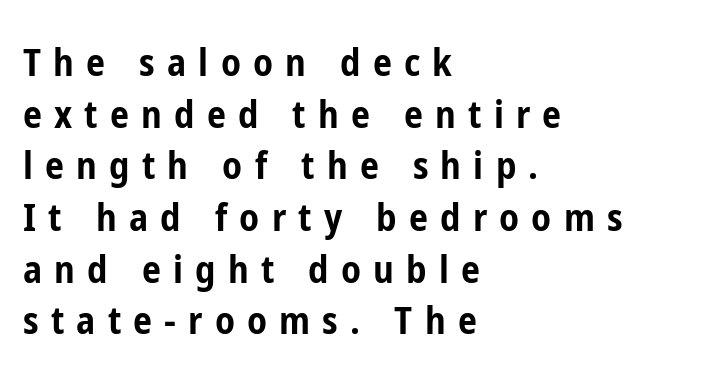
The image shows 38 px bold, condensed sans-serif type, upright; set left-aligned, normal line spacing (1.36x), unusually wide letter spacing (+0.32 em), not underlined; low stroke contrast and a medium x-height.
